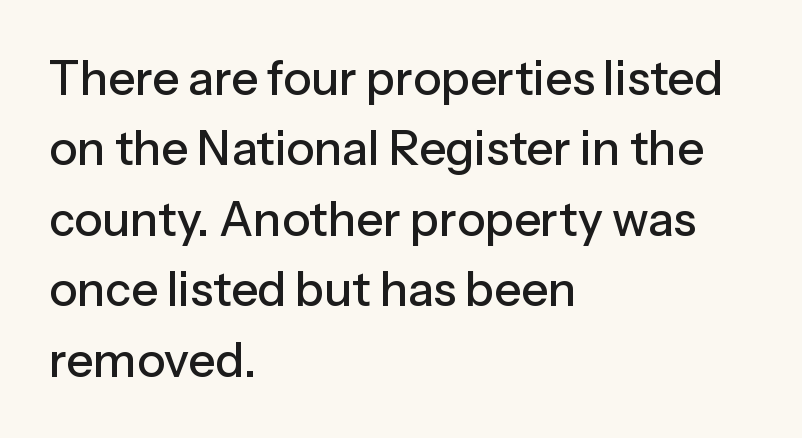
The glyphs in this specimen are sans serif. This sample has the flowing, uneven cadence of proportional lettering. Unmarked baselines from the first word to the last. A typesetter would call this leading conventional body-copy spacing. The text block is weighted toward the left margin, trailing off unevenly rightward.
